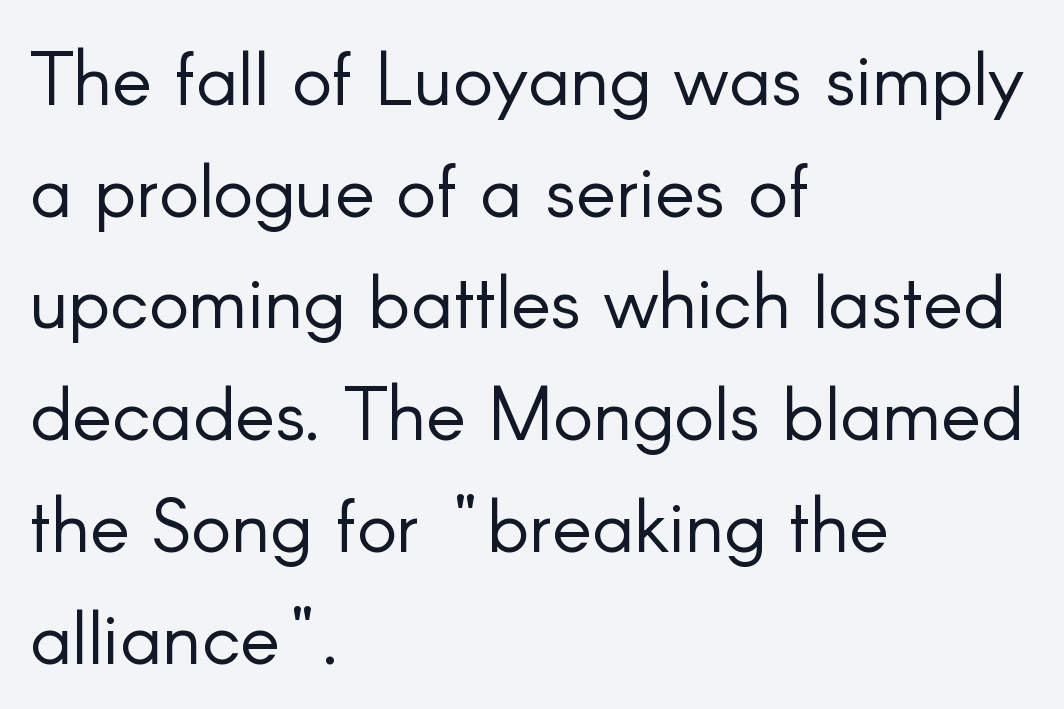
The image shows 75 px light sans-serif type, upright; set left-aligned, normal line spacing (1.49x), normal letter spacing, not underlined; low stroke contrast and a small x-height.
